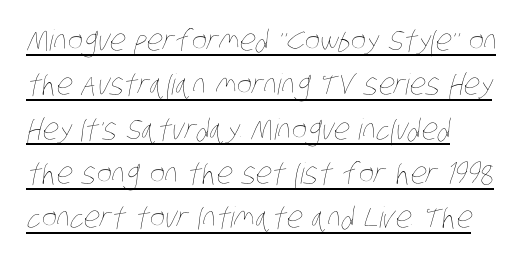
The image shows 29 px thin, condensed type; set left-aligned, normal line spacing (1.53x), normal letter spacing, underlined; low stroke contrast and a large x-height.
